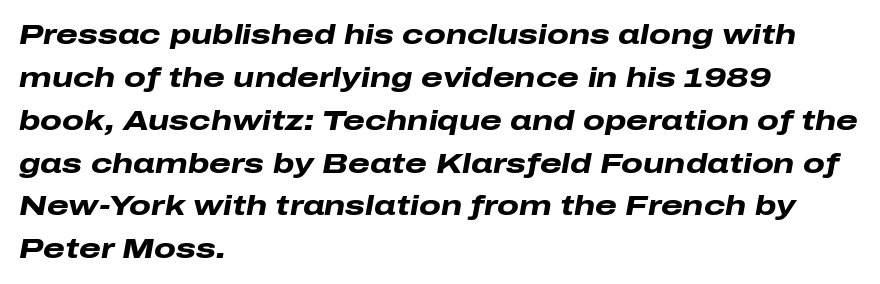
{"italic": "yes", "lean": "right", "slant_degrees": 10, "bold": "yes", "weight": "heavy", "width": "wide", "stroke_contrast": "low", "x_height": "medium", "monospaced": "no", "underline": "no", "align": "left", "line_spacing": "normal", "line_spacing_ratio": 1.53, "letter_spacing": "normal", "letter_spacing_em": 0.0, "glyph_px": 28}
